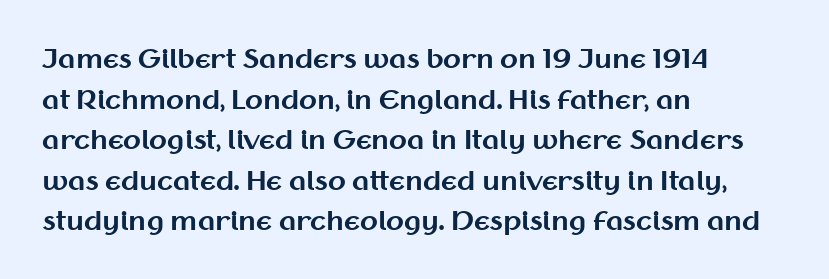
The image shows 26 px bold type, upright; set left-aligned, normal line spacing (1.56x), normal letter spacing, not underlined.
